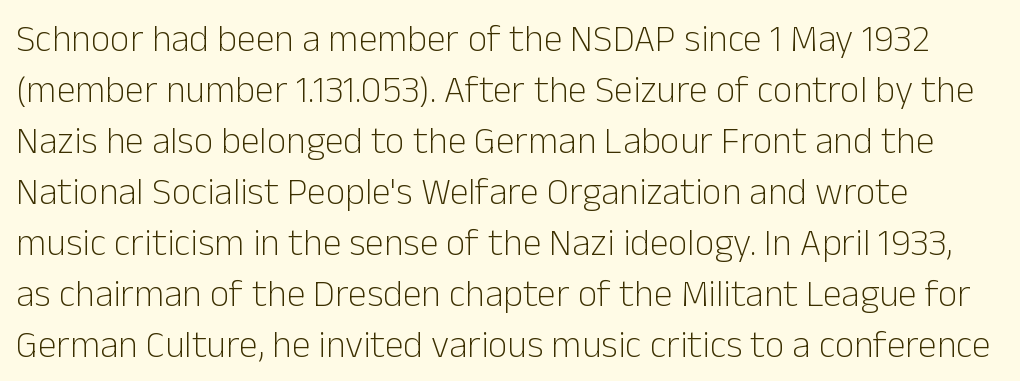
The image shows 38 px light sans-serif type, upright; set normal line spacing (1.34x), normal letter spacing, not underlined; low stroke contrast and a medium x-height.
